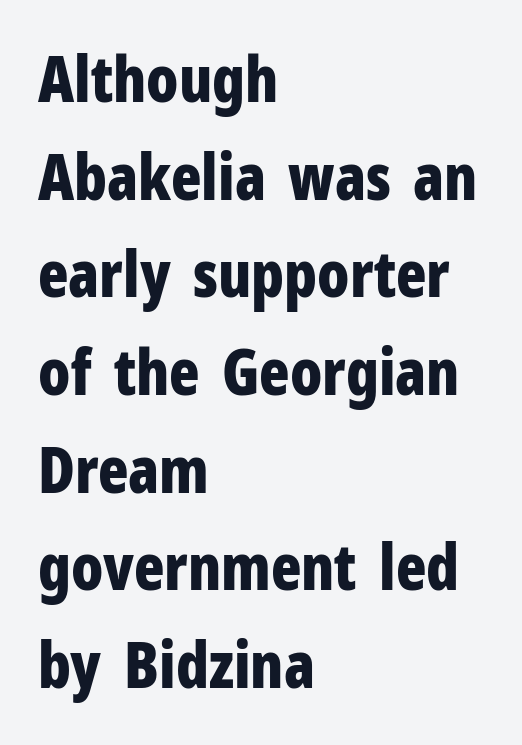
The image shows 63 px bold, condensed sans-serif type, upright; set left-aligned, normal line spacing (1.55x), normal letter spacing, not underlined; low stroke contrast and a medium x-height.
